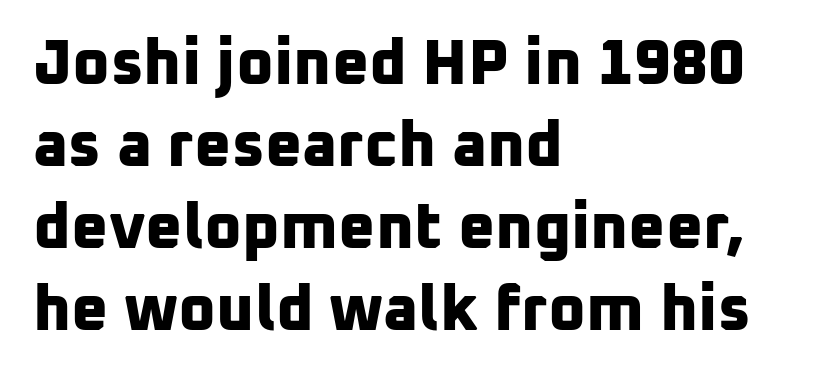
{"serif": "no", "bold": "yes", "weight": "bold", "width": "normal", "stroke_contrast": "low", "x_height": "medium", "monospaced": "no", "underline": "no", "align": "left", "line_spacing": "normal", "line_spacing_ratio": 1.28, "letter_spacing": "normal", "letter_spacing_em": 0.0, "glyph_px": 64}
